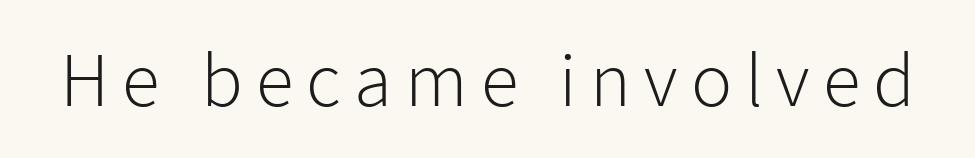
{"serif": "no", "italic": "no", "bold": "no", "weight": "light", "width": "normal", "stroke_contrast": "low", "x_height": "medium", "monospaced": "no", "underline": "no", "glyph_px": 77}
